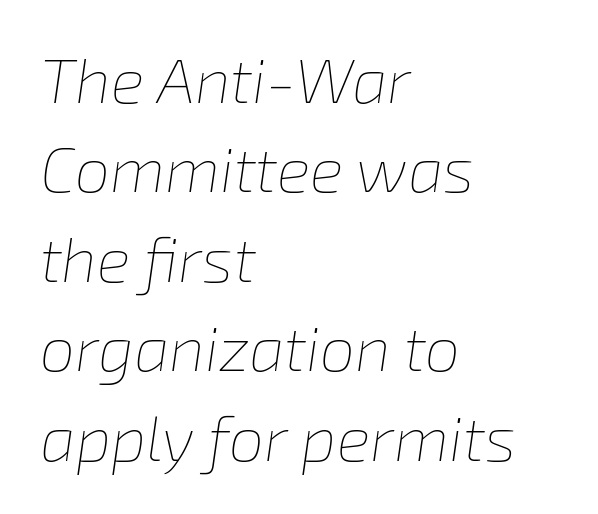
Standard letterfit; no display-style spreading of the glyphs. Here the designer chose a conventional face with non-uniform glyph widths. The space beneath each line is pristine and unruled. No heavy texture on the line: the type isn't bold. Style check: oblique.
